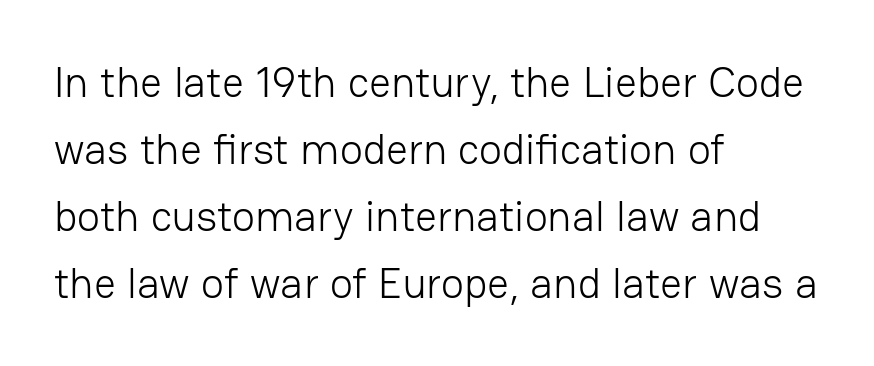
Q: Is the text bold? A: No.
Q: Is the text italic (slanted)? A: No, it is upright.
Q: Is the typeface a serif or a sans-serif typeface? A: Sans-serif.
Q: Is the text underlined? A: No.
Q: How is the paragraph aligned? A: Left-aligned.
Q: Is the spacing between letters normal or unusually wide? A: Normal.
Q: Is the spacing between lines tight, normal or loose? A: Normal.
Q: Width (condensed, normal, or wide)? A: Normal.
Q: Stroke contrast? A: Low.
Q: x-height? A: Medium.
Q: Monospaced? A: No.
